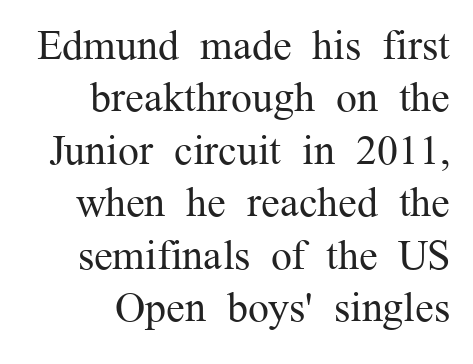
The glyphs are unaccompanied by any horizontal stroke below them. Small tapered or slab feet sit at the stroke ends, so this counts as serif. The typeface has the unassuming heft of standard copy or less. This sample uses an upright cut, with every glyph sitting square on the baseline. The passage shown is typed in a proportional face where columns would drift.
